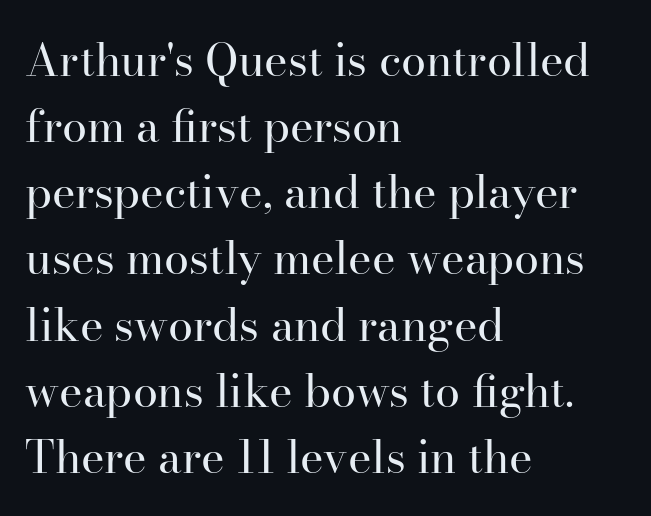
This sample uses plain, unmodified letter spacing. These lines are set flush left with a ragged right edge. The strokes carry an ordinary text weight at most. Regular leading. Here the designer chose a conventional face with non-uniform glyph widths. The area under the type is left untouched.
